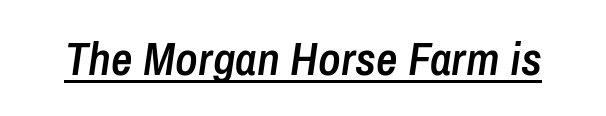
Q: Is the text bold? A: Semi-bold.
Q: Is the text italic (slanted)? A: Yes, it leans right by about 8 degrees.
Q: Is the text underlined? A: Yes.
Q: Is the spacing between letters normal or unusually wide? A: Normal.
Q: Width (condensed, normal, or wide)? A: Condensed.
Q: Stroke contrast? A: Low.
Q: x-height? A: Medium.
Q: Monospaced? A: No.
